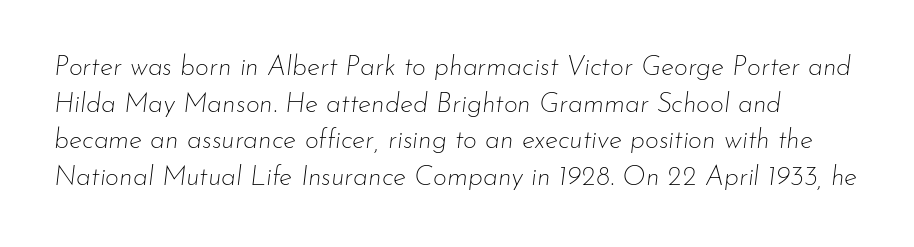
The image shows 27 px text type, italic (leaning right); set normal line spacing (1.36x), normal letter spacing, not underlined.
